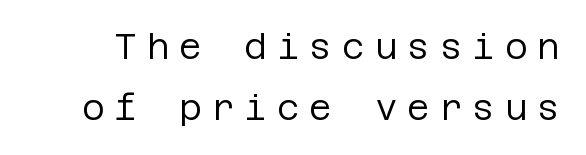
Q: Is the text bold? A: No.
Q: Is the text italic (slanted)? A: No, it is upright.
Q: Is the typeface a serif or a sans-serif typeface? A: Sans-serif.
Q: Is the text underlined? A: No.
Q: Is the spacing between letters normal or unusually wide? A: Unusually wide.
Q: Width (condensed, normal, or wide)? A: Normal.
Q: Stroke contrast? A: Low.
Q: x-height? A: Large.
